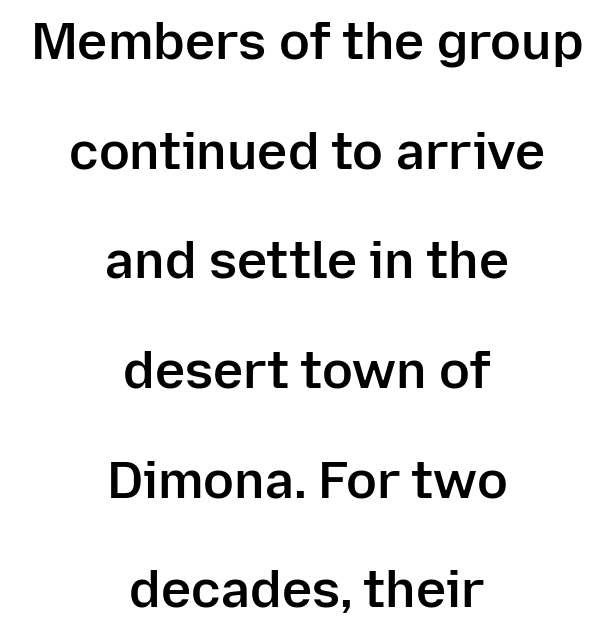
The image shows 51 px semibold sans-serif type, upright; set centered, loose line spacing (2.15x), normal letter spacing, not underlined; low stroke contrast and a medium x-height.
